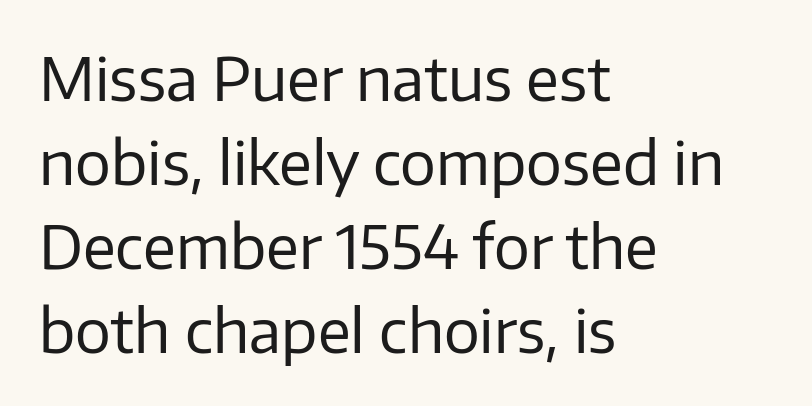
Vertical stems look standard width or narrower in stroke. The passage shown is typed in a proportional face where columns would drift. The space beneath each line is pristine and unruled. Does the leading feel generous? No, just average. The designer went with a sans here, leaving each stem footless. The letterforms sit shoulder to shoulder at normal distance.
